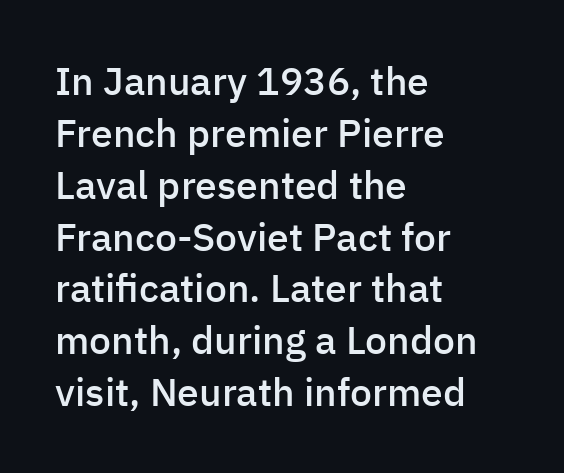
The image shows 39 px semibold sans-serif type, upright; set left-aligned, normal line spacing (1.33x), normal letter spacing, not underlined; low stroke contrast and a medium x-height.
